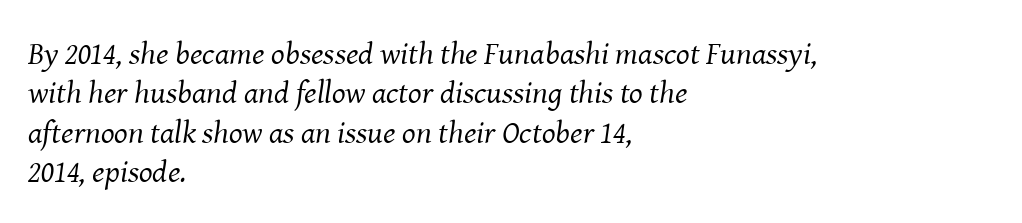
There is no visible air inserted between adjacent glyphs. Spacing verdict: proportional, widths tailored to each character. The gap between lines stays unmarked. You can tell from the footed stems that serif type was used. Is the block centered? No — it sits flush against the left margin. This reads as an unemphasized weight, regular at the heaviest.
